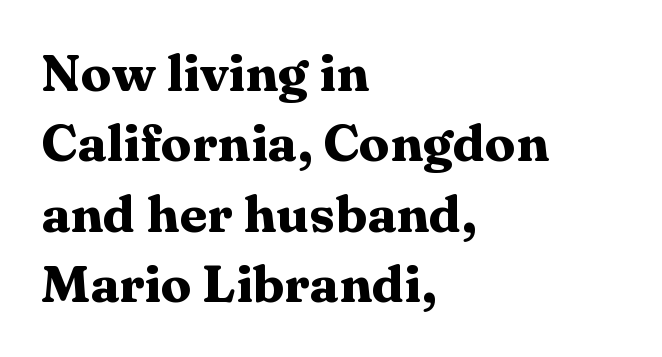
The image shows 51 px heavy, wide serif type, upright; set left-aligned, normal line spacing (1.38x), normal letter spacing, not underlined; medium stroke contrast and a medium x-height.
